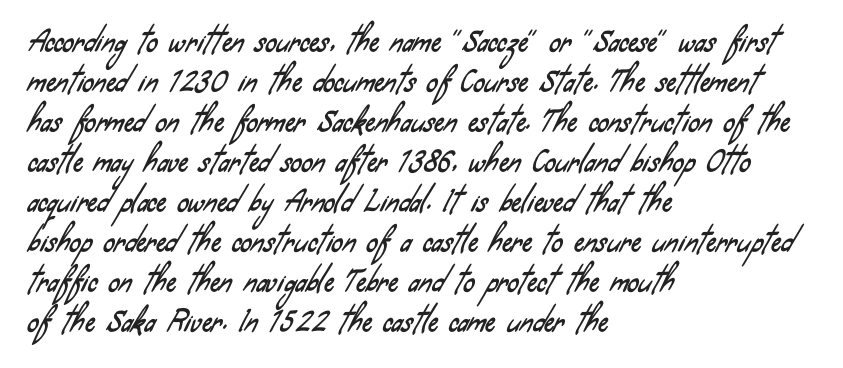
Q: Is the typeface a serif or a sans-serif typeface? A: Sans-serif.
Q: Is the text underlined? A: No.
Q: How is the paragraph aligned? A: Left-aligned.
Q: Is the spacing between letters normal or unusually wide? A: Normal.
Q: Is the spacing between lines tight, normal or loose? A: Normal.
Q: Width (condensed, normal, or wide)? A: Condensed.
Q: Stroke contrast? A: Low.
Q: x-height? A: Small.
Q: Monospaced? A: No.
